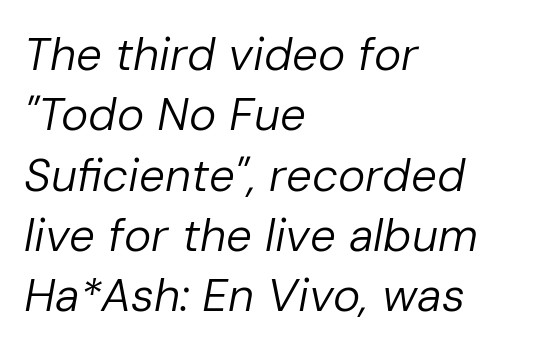
Quick note: interline space is typical. A classic flush-left, rag-right setting is used for this passage. The letters are slanted; this is an italic face. The letters advance in unequal steps, a hallmark of proportional type. The font is comparable to plain body text, perhaps lighter.
